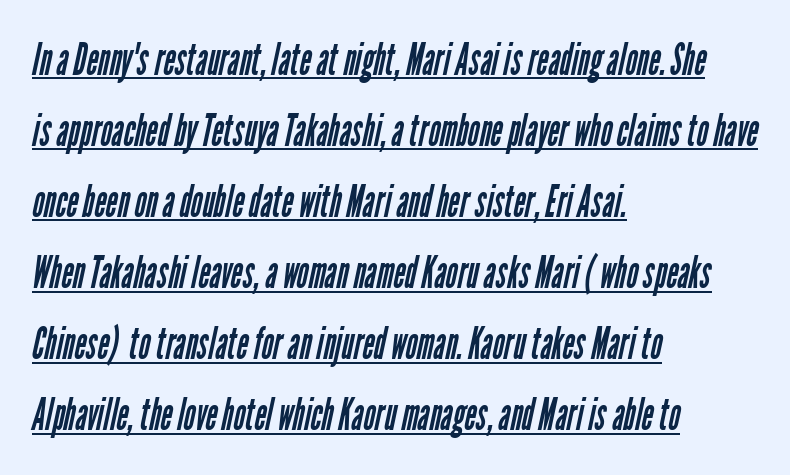
The paragraph has a hard left edge and a soft right edge. This is sans-serif lettering, the kind often seen on screens and signage. Is the letter spacing exaggerated? No — it looks like the ordinary default. Every word sits above its own underline.
